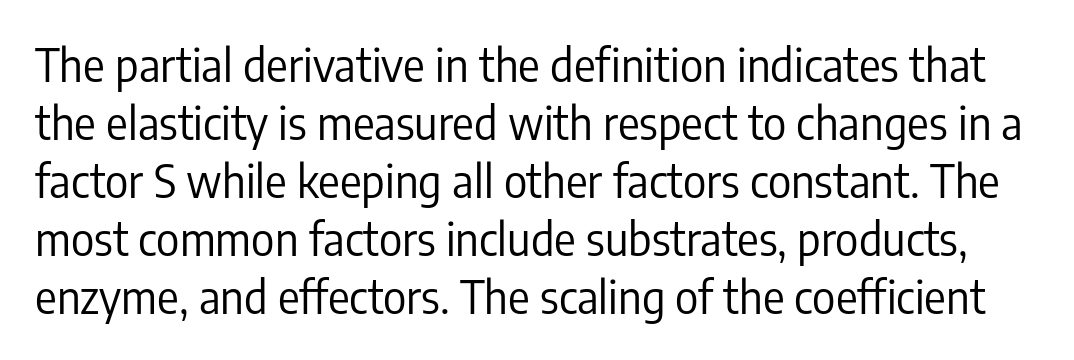
The image shows 45 px regular-weight, condensed sans-serif type, upright; set normal line spacing (1.29x), normal letter spacing, not underlined; low stroke contrast and a medium x-height.
